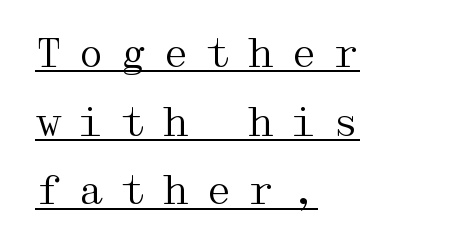
The image shows 39 px regular-weight, wide serif type, upright; set left-aligned, line spacing 1.76x, unusually wide letter spacing (+0.39 em), underlined; medium stroke contrast and a medium x-height.
